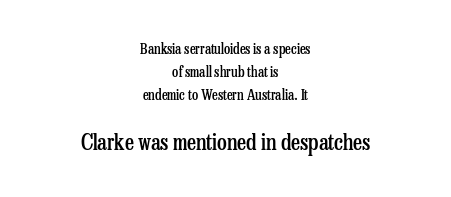
Q: Is the text bold? A: Semi-bold.
Q: Is the text italic (slanted)? A: No, it is upright.
Q: Is the text underlined? A: No.
Q: How is the paragraph aligned? A: Centered.
Q: Is the spacing between letters normal or unusually wide? A: Normal.
Q: Is the spacing between lines tight, normal or loose? A: Normal.
Q: Which block of text is set in a larger size, the first (top) or the second (bottom)? A: The second (bottom) one.
